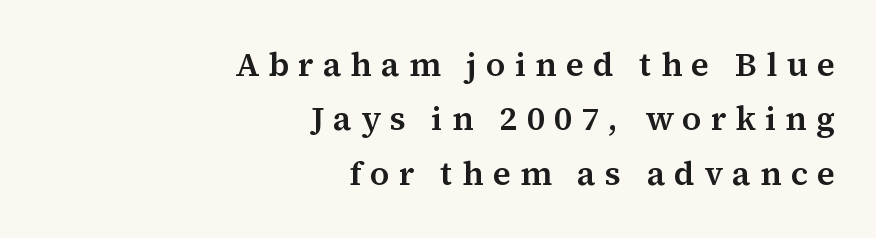
{"serif": "yes", "italic": "no", "width": "normal", "stroke_contrast": "medium", "x_height": "medium", "monospaced": "no", "underline": "no", "align": "right", "line_spacing": "normal", "line_spacing_ratio": 1.65, "letter_spacing": "wide", "letter_spacing_em": 0.28, "glyph_px": 33}
